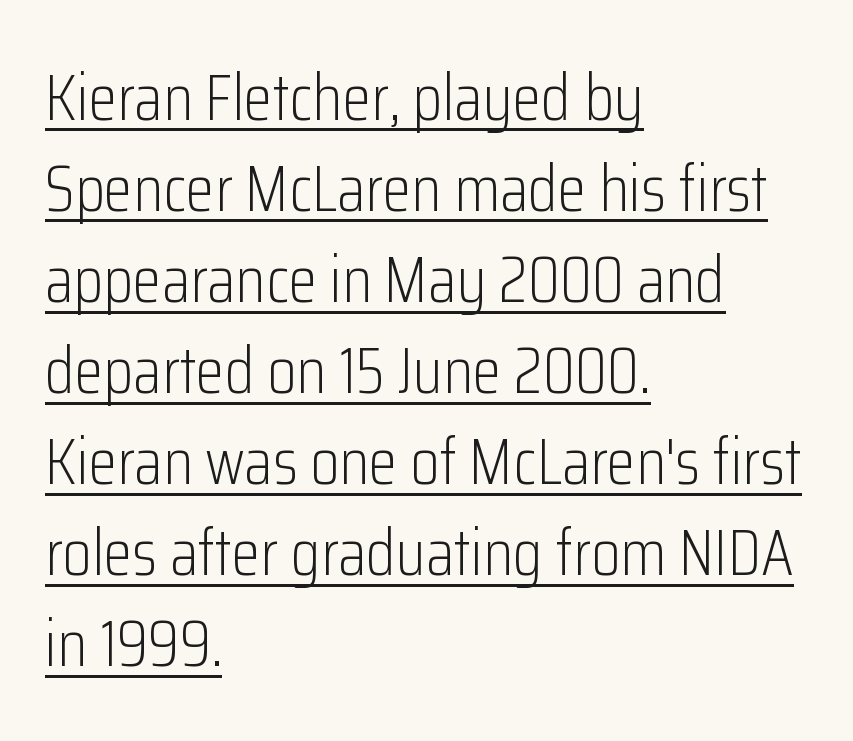
The image shows 66 px light, condensed sans-serif type, upright; set left-aligned, normal line spacing (1.38x), normal letter spacing, underlined; low stroke contrast and a medium x-height.
